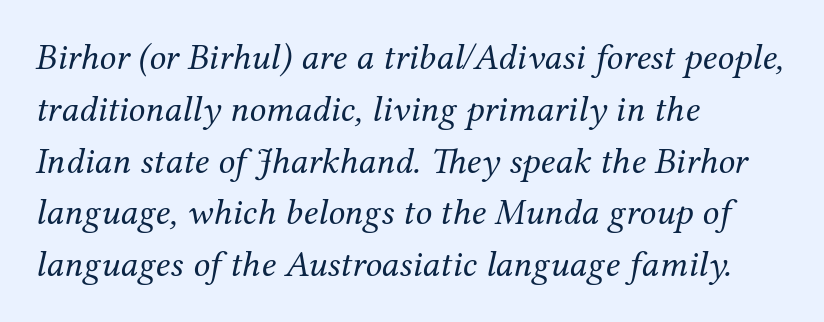
The image shows 37 px regular-weight serif type, italic (leaning right); set left-aligned, normal line spacing (1.4x), normal letter spacing, not underlined; medium stroke contrast and a medium x-height.
